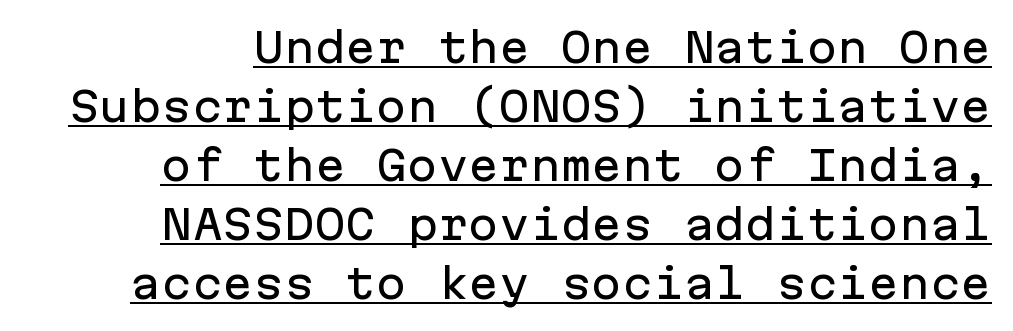
The image shows 41 px sans-serif type, upright, monospaced; set normal line spacing (1.44x), normal letter spacing, underlined; low stroke contrast and a medium x-height.
